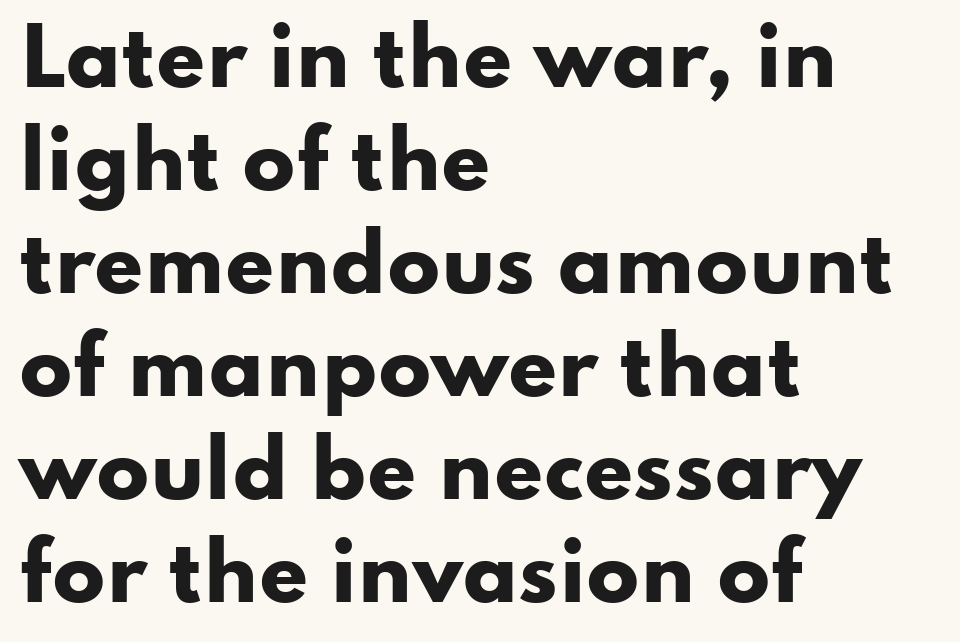
Each glyph is drawn with heavy, bold strokes. The glyphs in this specimen are sans serif. Teacher's note: observe the even left margin — that is flush-left alignment. Between one letter and the next there's only the usual sliver of space. The specimen reads as upright at a glance. A normal amount of white space separates one row of letters from the next.
